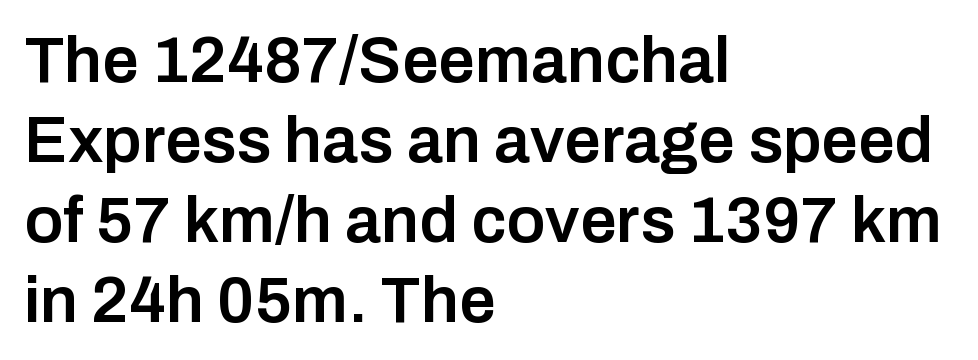
The image shows 65 px semibold sans-serif type, upright; set left-aligned, line spacing 1.23x, normal letter spacing, not underlined; low stroke contrast and a medium x-height.
